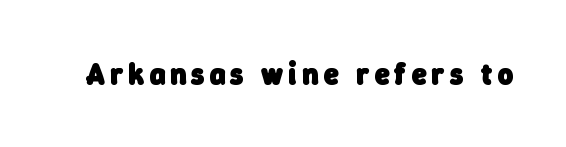
{"serif": "no", "bold": "yes", "weight": "heavy", "width": "normal", "stroke_contrast": "low", "x_height": "medium", "monospaced": "no", "underline": "no", "glyph_px": 30}
